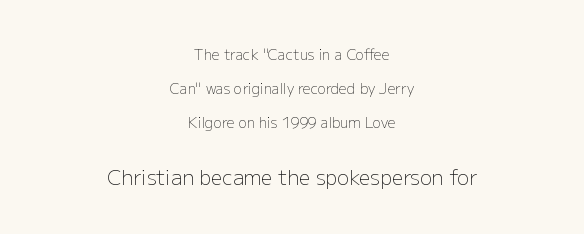
{"italic": "no", "bold": "no", "underline": "no", "align": "center", "line_spacing": "loose", "line_spacing_ratio": 2.42, "letter_spacing": "normal", "letter_spacing_em": 0.0, "larger_block": "second", "size_ratio": 1.43, "glyph_px": 20}
